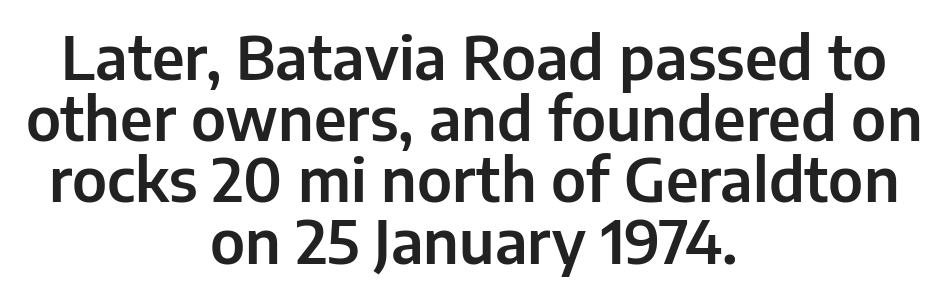
Serifs: no, the terminals of the letterforms are clean. Beneath every word, the page is bare. Is this a fixed-width face? No — the glyphs have proportional, varying widths. Whoever set this chose condensed vertical rhythm over breathing room. A typesetter would mark this as roman, not italic. The compositor balanced each line on the midline.
